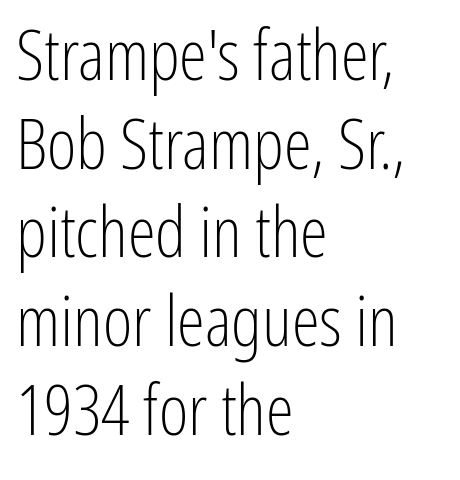
Q: Is the text bold? A: No.
Q: Is the text italic (slanted)? A: No, it is upright.
Q: Is the typeface a serif or a sans-serif typeface? A: Sans-serif.
Q: Is the text underlined? A: No.
Q: How is the paragraph aligned? A: Left-aligned.
Q: Is the spacing between letters normal or unusually wide? A: Normal.
Q: Is the spacing between lines tight, normal or loose? A: Normal.
Q: Width (condensed, normal, or wide)? A: Condensed.
Q: Stroke contrast? A: Low.
Q: x-height? A: Medium.
Q: Monospaced? A: No.
